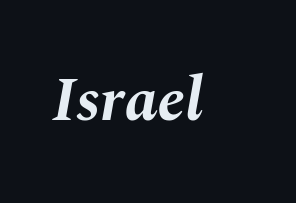
Any mark beneath the type? The region is blank. The typography opts for an oblique posture over an upright one. A typesetter would call this proportional, since set widths differ per character. On the weight axis this lands at bold, roughly 700.
